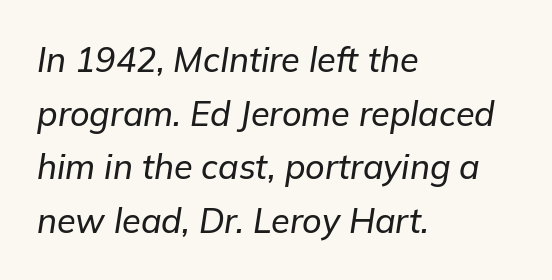
Q: Is the text italic (slanted)? A: Yes, it leans right by about 9 degrees.
Q: Is the text underlined? A: No.
Q: How is the paragraph aligned? A: Left-aligned.
Q: Is the spacing between letters normal or unusually wide? A: Normal.
Q: Is the spacing between lines tight, normal or loose? A: Normal.
Q: Width (condensed, normal, or wide)? A: Normal.
Q: Stroke contrast? A: Low.
Q: x-height? A: Medium.
Q: Monospaced? A: No.
